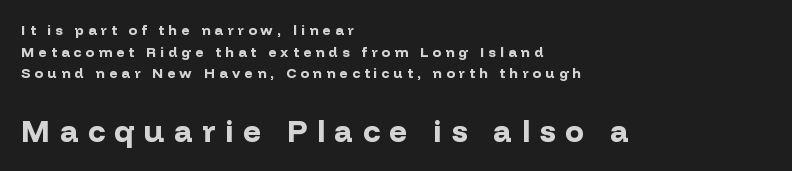
Q: Is the text bold? A: Yes.
Q: Is the text italic (slanted)? A: No, it is upright.
Q: Is the typeface a serif or a sans-serif typeface? A: Sans-serif.
Q: Is the text underlined? A: No.
Q: How is the paragraph aligned? A: Left-aligned.
Q: Is the spacing between letters normal or unusually wide? A: Unusually wide.
Q: Is the spacing between lines tight, normal or loose? A: Normal.
Q: Which block of text is set in a larger size, the first (top) or the second (bottom)? A: The second (bottom) one.
Q: Width (condensed, normal, or wide)? A: Normal.
Q: Stroke contrast? A: Low.
Q: x-height? A: Medium.
Q: Monospaced? A: No.
